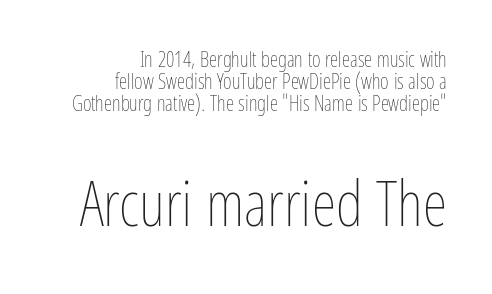
Letter spacing: default. Letters rest on an invisible, unmarked baseline. Stems and bowls with no extra thickness — not bold. Does the bottom block carry the larger type? Yes, it does. Quick note: interline space is minimal. Casual observation: everything's shoved over to the right.
